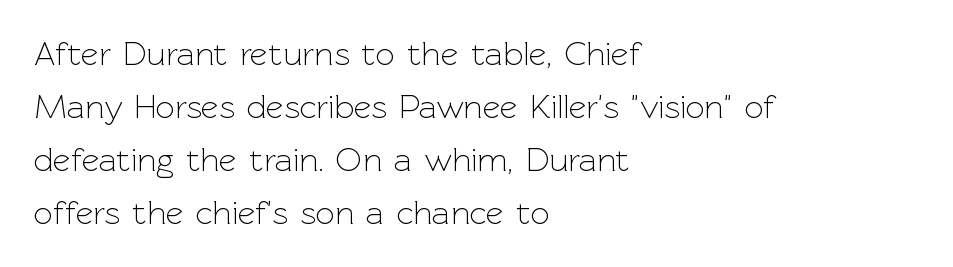
The image shows 34 px light sans-serif type, upright; set left-aligned, normal line spacing (1.56x), normal letter spacing, not underlined; a medium x-height.
